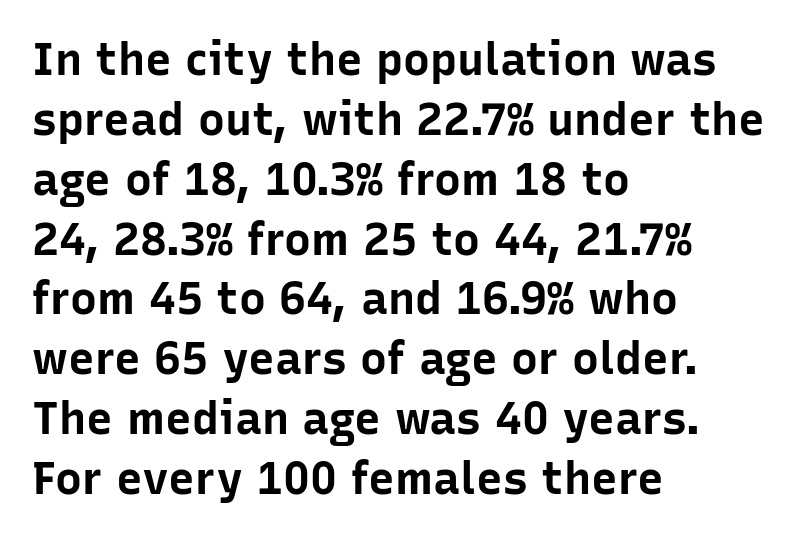
The image shows 45 px bold sans-serif type, upright; set left-aligned, normal line spacing (1.33x), normal letter spacing, not underlined; low stroke contrast and a medium x-height.
